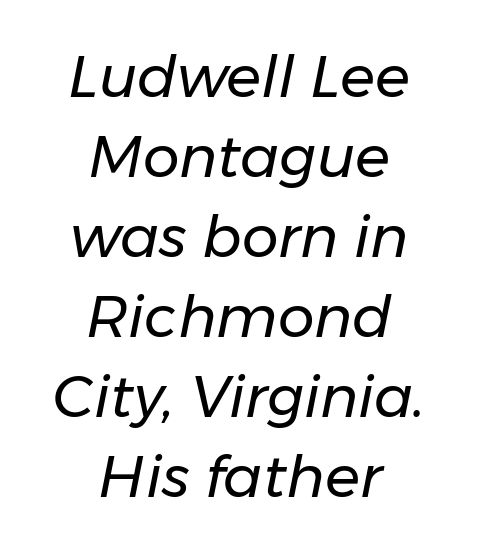
{"italic": "yes", "lean": "right", "slant_degrees": 11, "bold": "no", "weight": "regular", "width": "normal", "stroke_contrast": "low", "x_height": "medium", "monospaced": "no", "underline": "no", "align": "center", "line_spacing": "normal", "line_spacing_ratio": 1.38, "letter_spacing": "normal", "letter_spacing_em": 0.0, "glyph_px": 58}
